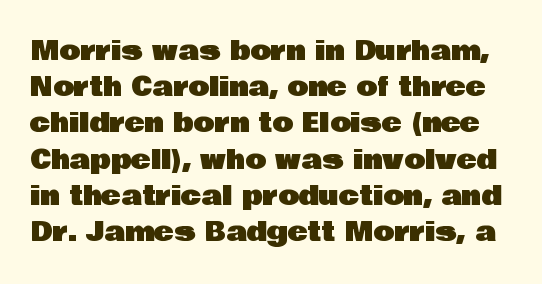
The image shows 27 px text type, upright; set normal line spacing (1.34x), normal letter spacing, not underlined.
